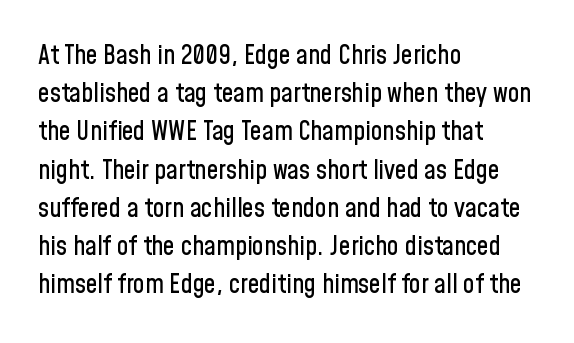
Glance below the letters and you will spot only blank space. Interline gaps are of average width in this sample. The type sits square on the baseline with zero lean. The text block is weighted toward the left margin, trailing off unevenly rightward. These lines keep a tight, regular rhythm from letter to letter.
